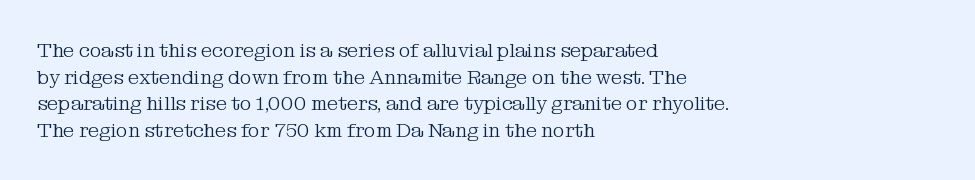
Q: Is the text bold? A: No.
Q: Is the text italic (slanted)? A: No, it is upright.
Q: Is the text underlined? A: No.
Q: How is the paragraph aligned? A: Left-aligned.
Q: Is the spacing between letters normal or unusually wide? A: Normal.
Q: Is the spacing between lines tight, normal or loose? A: Normal.
